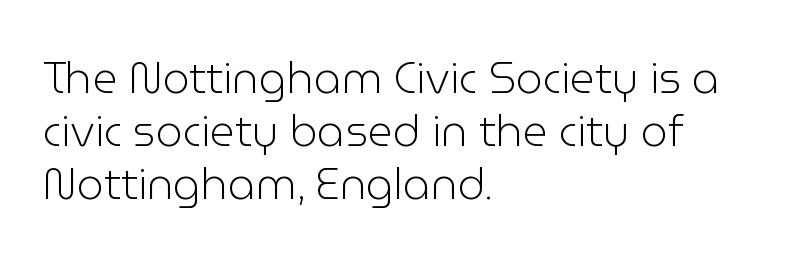
Q: Is the text bold? A: No.
Q: Is the text italic (slanted)? A: No, it is upright.
Q: Is the typeface a serif or a sans-serif typeface? A: Sans-serif.
Q: Is the text underlined? A: No.
Q: How is the paragraph aligned? A: Left-aligned.
Q: Is the spacing between letters normal or unusually wide? A: Normal.
Q: Width (condensed, normal, or wide)? A: Normal.
Q: Stroke contrast? A: Low.
Q: x-height? A: Medium.
Q: Monospaced? A: No.
